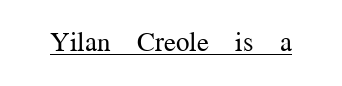
Vertical stems look standard width or narrower in stroke. This sample carries an underscore along the baseline area. Notice how the stems are strictly vertical — no italics here. Spacing between characters is what you'd get straight out of the box.
